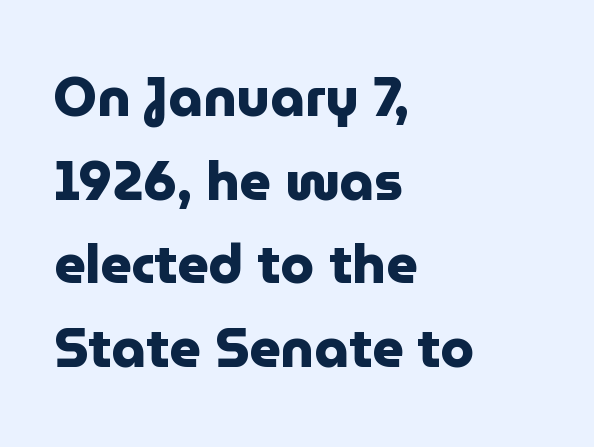
The image shows 54 px heavy sans-serif type, upright; set left-aligned, normal line spacing (1.55x), normal letter spacing, not underlined; low stroke contrast and a medium x-height.
